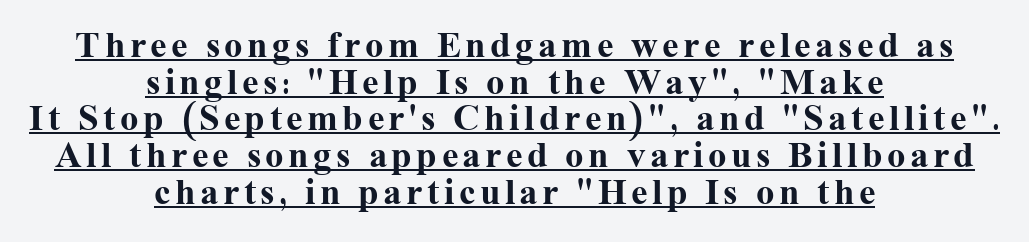
{"serif": "yes", "italic": "no", "bold": "yes", "weight": "bold", "width": "normal", "stroke_contrast": "medium", "x_height": "medium", "monospaced": "no", "underline": "yes", "align": "center", "line_spacing": "tight", "line_spacing_ratio": 0.99, "glyph_px": 37}
